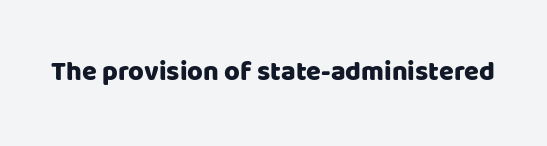
This rendering leaves character spacing at its baseline value. Has an underline been added? It has not. No italicization has been applied; the sample stays upright.
